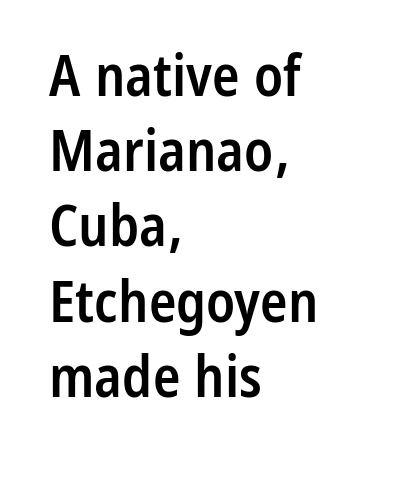
Q: Is the text bold? A: Semi-bold.
Q: Is the text italic (slanted)? A: No, it is upright.
Q: Is the typeface a serif or a sans-serif typeface? A: Sans-serif.
Q: Is the text underlined? A: No.
Q: How is the paragraph aligned? A: Left-aligned.
Q: Is the spacing between letters normal or unusually wide? A: Normal.
Q: Is the spacing between lines tight, normal or loose? A: Normal.
Q: Width (condensed, normal, or wide)? A: Condensed.
Q: Stroke contrast? A: Low.
Q: x-height? A: Medium.
Q: Monospaced? A: No.
